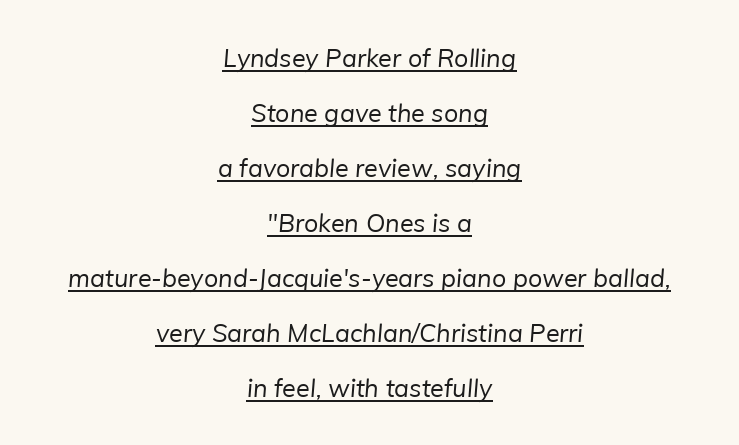
Q: Is the text bold? A: No.
Q: Is the text underlined? A: Yes.
Q: How is the paragraph aligned? A: Centered.
Q: Is the spacing between letters normal or unusually wide? A: Normal.
Q: Is the spacing between lines tight, normal or loose? A: Loose.
